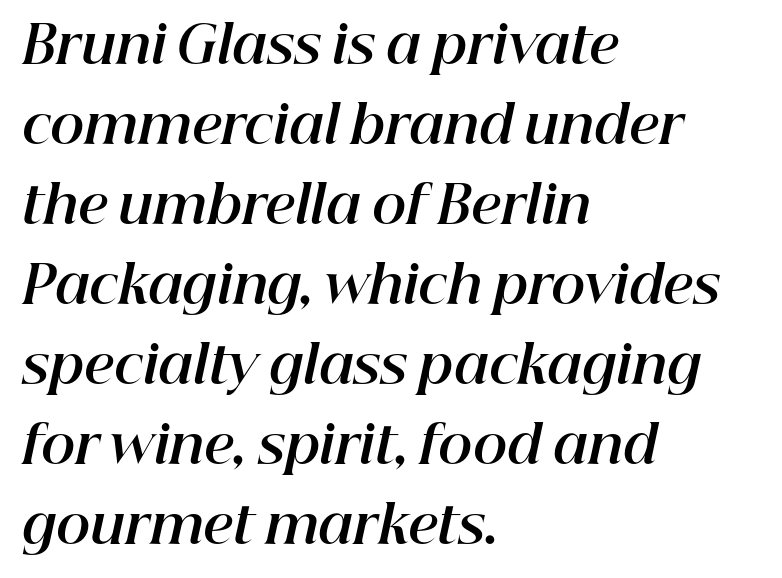
The image shows 52 px bold type, italic (leaning right); set left-aligned, normal line spacing (1.54x), normal letter spacing, not underlined; high stroke contrast and a medium x-height.
